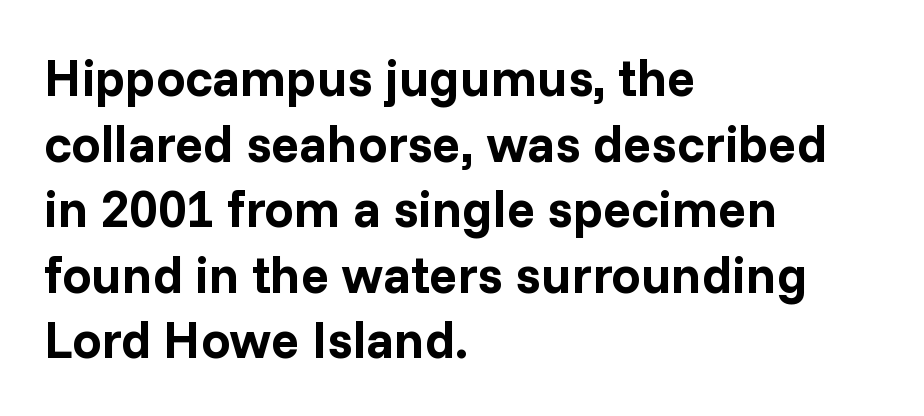
The image shows 52 px bold sans-serif type, upright; set left-aligned, normal line spacing (1.26x), normal letter spacing, not underlined; low stroke contrast and a medium x-height.
